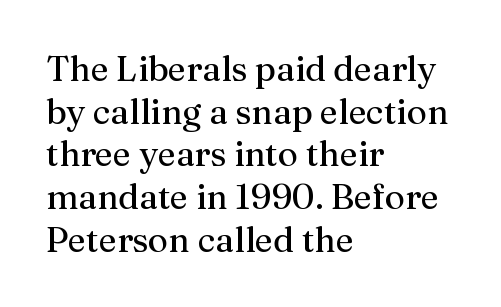
What stands out about the letter spacing? Nothing — it is the standard amount. Summary of weight: not heavy and not bold. Reading down the block, your eye returns to a fixed left position each line. Quick note: not italic, upright. This sample uses a serif face. The space beneath each line is pristine and unruled.
